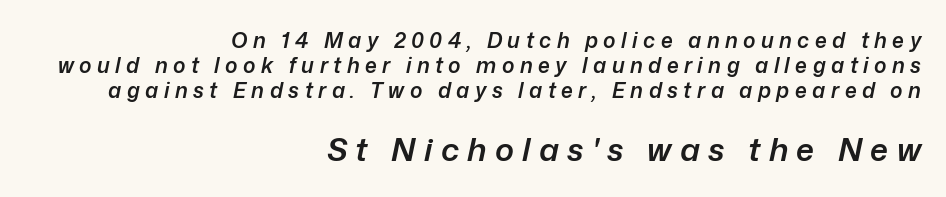
The image shows 32 px semibold type, italic (leaning right); set right-aligned, line spacing 1.19x, unusually wide letter spacing (+0.26 em), not underlined; the second (bottom) block is 1.52x larger; low stroke contrast and a medium x-height.
